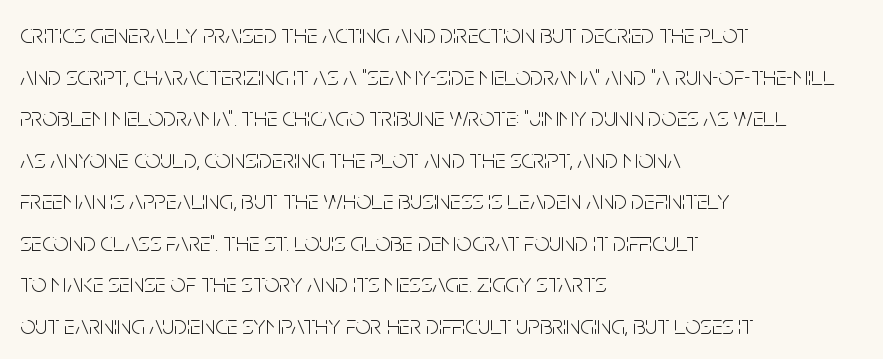
Q: Is the text bold? A: No.
Q: Is the text italic (slanted)? A: No, it is upright.
Q: Is the text underlined? A: No.
Q: How is the paragraph aligned? A: Left-aligned.
Q: Is the spacing between letters normal or unusually wide? A: Normal.
Q: Is the spacing between lines tight, normal or loose? A: Normal.
